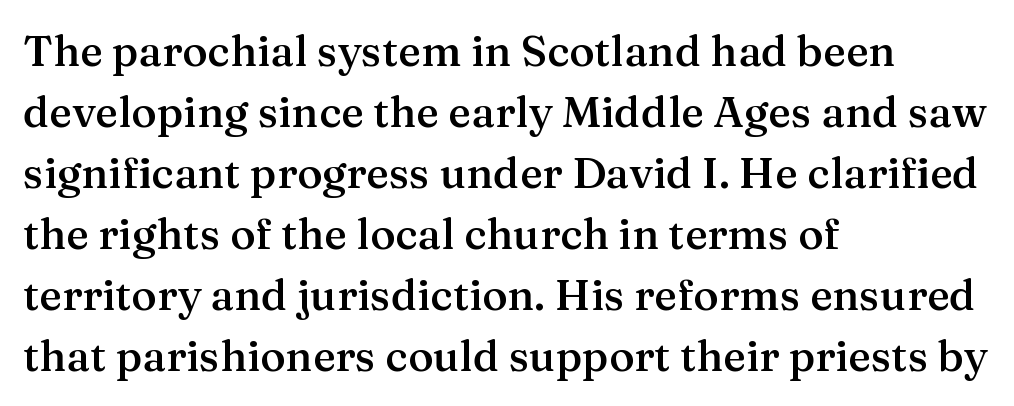
The image shows 43 px semibold serif type, upright; set left-aligned, normal line spacing (1.42x), normal letter spacing, not underlined; medium stroke contrast and a medium x-height.
